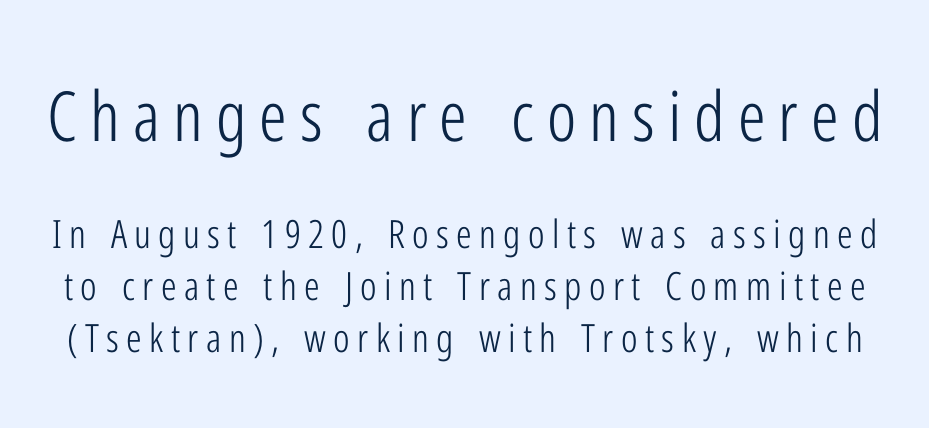
{"serif": "no", "italic": "no", "bold": "no", "weight": "light", "width": "condensed", "stroke_contrast": "low", "x_height": "medium", "monospaced": "no", "underline": "no", "line_spacing": "normal", "line_spacing_ratio": 1.34, "larger_block": "first", "size_ratio": 1.77, "glyph_px": 69}
